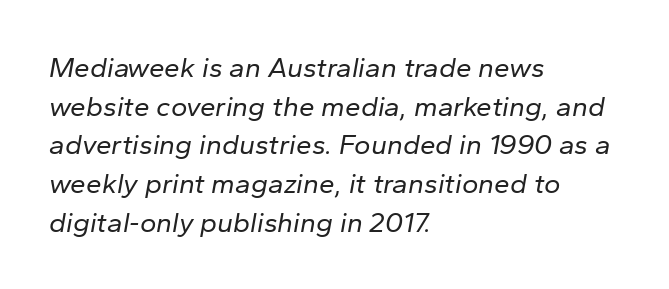
Q: Is the text bold? A: No.
Q: Is the text italic (slanted)? A: Yes, it leans right by about 10 degrees.
Q: Is the text underlined? A: No.
Q: How is the paragraph aligned? A: Left-aligned.
Q: Is the spacing between letters normal or unusually wide? A: Normal.
Q: Is the spacing between lines tight, normal or loose? A: Normal.
Q: Width (condensed, normal, or wide)? A: Normal.
Q: Stroke contrast? A: Low.
Q: x-height? A: Medium.
Q: Monospaced? A: No.
